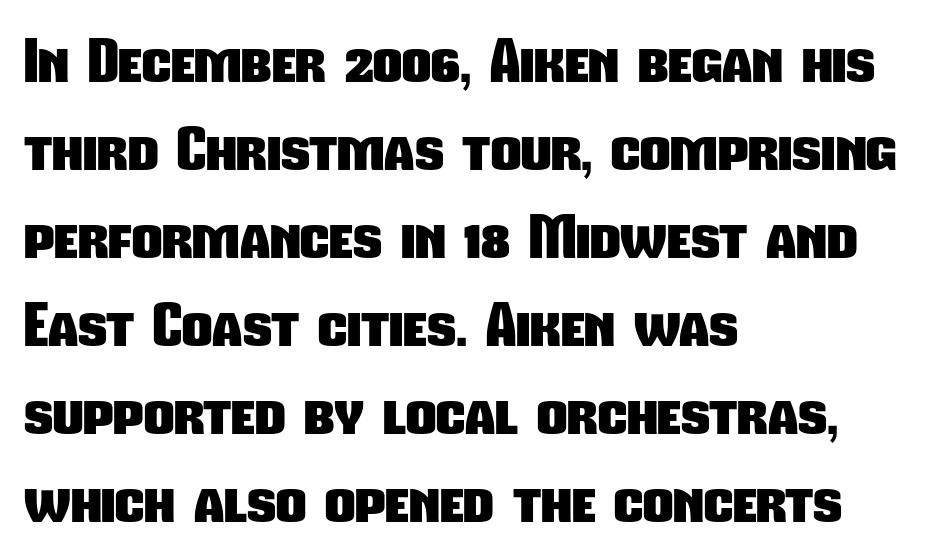
The image shows 59 px heavy, condensed sans-serif type; set left-aligned, normal line spacing (1.49x), normal letter spacing, not underlined; low stroke contrast and a medium x-height.
